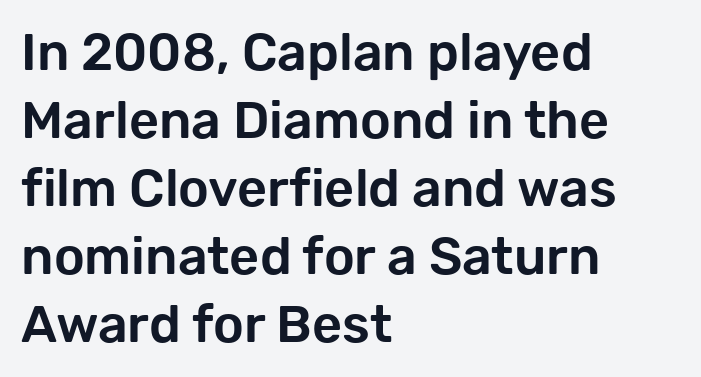
Look at the tracking — it's just the regular setting, nothing added. The face used here is a sans, in the tradition of grotesques and geometrics. Has an underline been added? It has not. Is this a fixed-width face? No — the glyphs have proportional, varying widths. Characters remain perfectly vertical along every line. Line beginnings align vertically; line endings do not.
